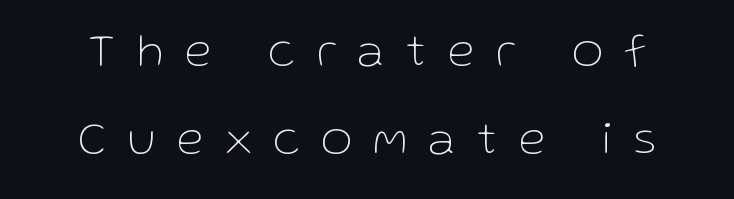
Q: Is the text bold? A: No.
Q: Is the text italic (slanted)? A: No, it is upright.
Q: Is the typeface a serif or a sans-serif typeface? A: Sans-serif.
Q: Is the text underlined? A: No.
Q: Is the spacing between letters normal or unusually wide? A: Unusually wide.
Q: Width (condensed, normal, or wide)? A: Normal.
Q: Stroke contrast? A: Low.
Q: x-height? A: Medium.
Q: Monospaced? A: No.
